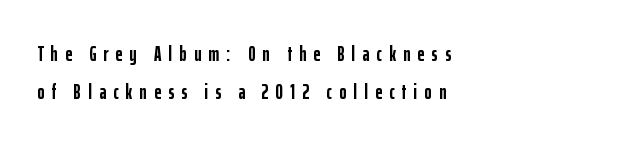
Rendered with straight, roman letterforms. The horizontal fit of the characters is loose and conspicuously gappy. Summary of weight: heavy, a full bold. The lines are quadded left. No word sits above an underline.
